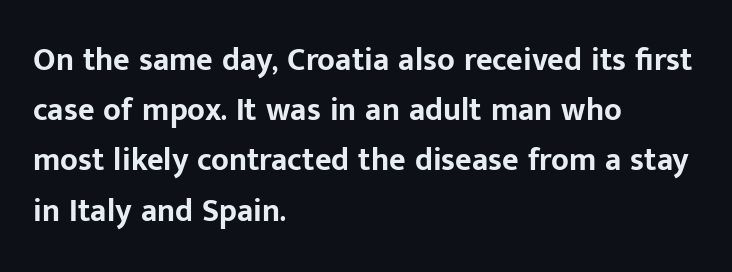
{"serif": "no", "italic": "no", "bold": "yes", "weight": "bold", "width": "normal", "stroke_contrast": "low", "x_height": "medium", "monospaced": "no", "underline": "no", "align": "left", "line_spacing": "normal", "line_spacing_ratio": 1.57, "letter_spacing": "normal", "letter_spacing_em": 0.0, "glyph_px": 32}
